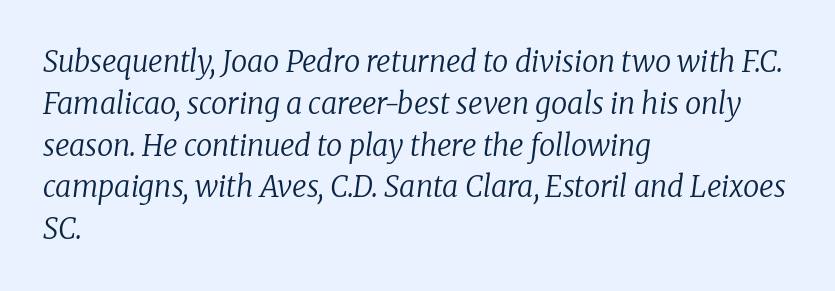
Q: Is the text bold? A: No.
Q: Is the text italic (slanted)? A: Yes, it leans right by about 8 degrees.
Q: Is the typeface a serif or a sans-serif typeface? A: Serif.
Q: Is the text underlined? A: No.
Q: How is the paragraph aligned? A: Left-aligned.
Q: Is the spacing between letters normal or unusually wide? A: Normal.
Q: Is the spacing between lines tight, normal or loose? A: Normal.
Q: Width (condensed, normal, or wide)? A: Normal.
Q: Stroke contrast? A: Low.
Q: x-height? A: Medium.
Q: Monospaced? A: No.
